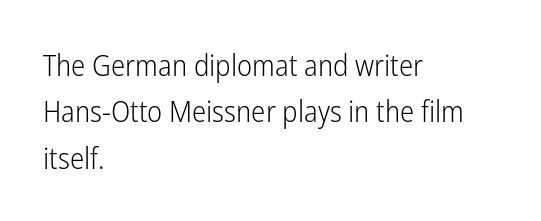
{"serif": "no", "italic": "no", "bold": "no", "weight": "light", "width": "condensed", "stroke_contrast": "low", "x_height": "medium", "monospaced": "no", "underline": "no", "align": "left", "line_spacing": "normal", "line_spacing_ratio": 1.55, "letter_spacing": "normal", "letter_spacing_em": 0.0, "glyph_px": 30}
